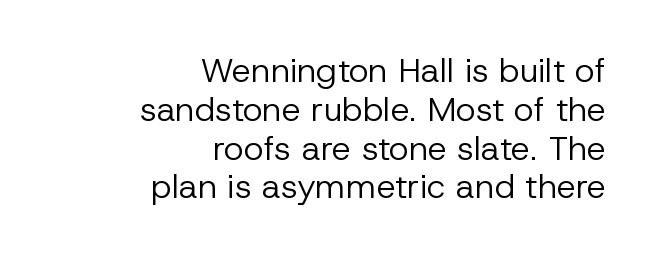
Baseline-to-baseline distance is barely more than the letter height. Caption: standard tracking, unaltered. A sans-serif font was chosen for this passage. The specimen omits any rule beneath the text block's lines. The font's upright variant was chosen for this text. Here the designer chose a conventional face with non-uniform glyph widths.
